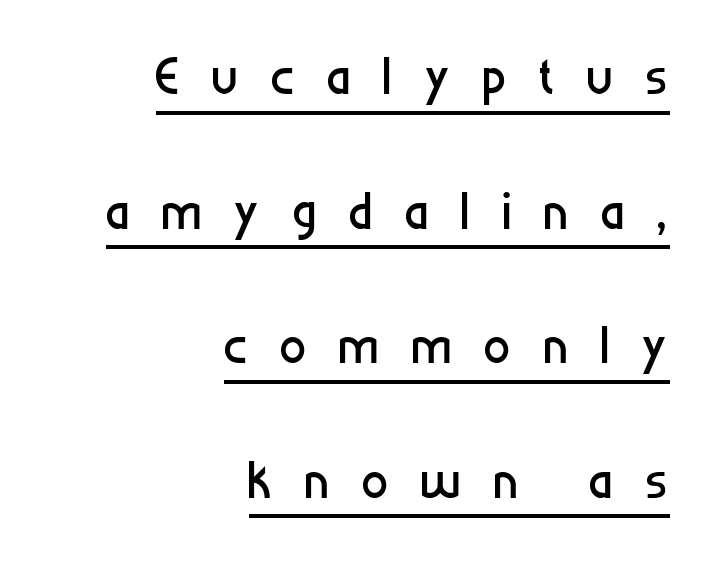
{"serif": "no", "italic": "no", "bold": "no", "weight": "regular", "width": "condensed", "stroke_contrast": "low", "x_height": "medium", "monospaced": "no", "underline": "yes", "align": "right", "line_spacing": "loose", "line_spacing_ratio": 1.98, "letter_spacing": "wide", "letter_spacing_em": 0.47, "glyph_px": 68}
